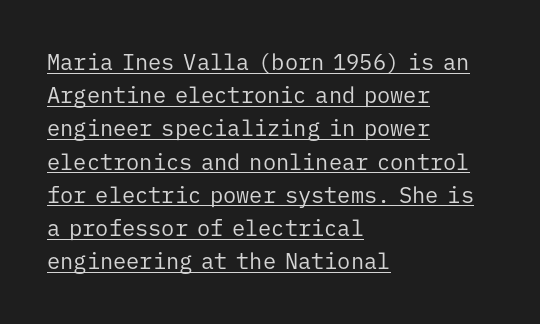
{"italic": "no", "bold": "no", "underline": "yes", "align": "left", "line_spacing": "normal", "line_spacing_ratio": 1.51, "letter_spacing": "normal", "letter_spacing_em": 0.0, "glyph_px": 22}
